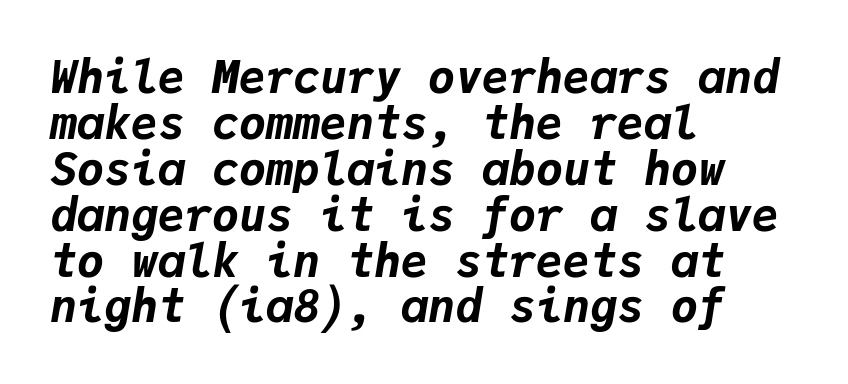
Q: Is the text bold? A: Yes.
Q: Is the text italic (slanted)? A: Yes, it leans right by about 9 degrees.
Q: Is the text underlined? A: No.
Q: How is the paragraph aligned? A: Left-aligned.
Q: Is the spacing between letters normal or unusually wide? A: Normal.
Q: Is the spacing between lines tight, normal or loose? A: Tight.
Q: Width (condensed, normal, or wide)? A: Normal.
Q: Stroke contrast? A: Low.
Q: x-height? A: Medium.
Q: Monospaced? A: Yes.
